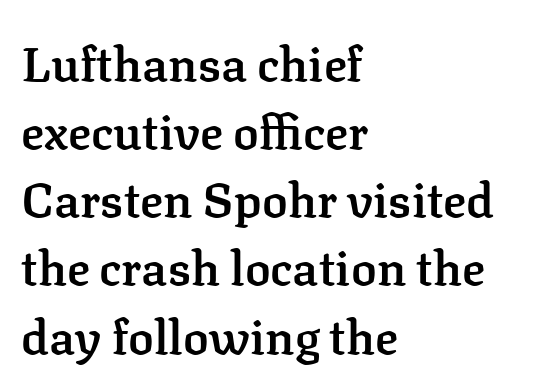
{"serif": "yes", "italic": "no", "bold": "semi", "weight": "semibold", "width": "normal", "stroke_contrast": "low", "x_height": "medium", "monospaced": "no", "underline": "no", "align": "left", "line_spacing": "normal", "line_spacing_ratio": 1.42, "letter_spacing": "normal", "letter_spacing_em": 0.0, "glyph_px": 48}
